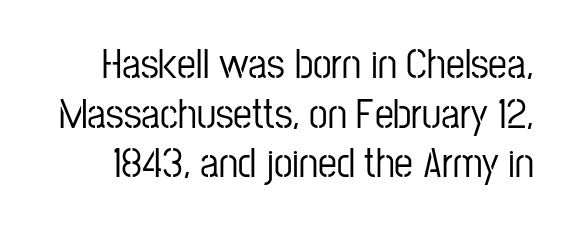
No feet cap the strokes, marking this as sans-serif type. Proportional: the letters do not fall into vertical columns. Underlining? Definitely not there. Nobody touched the tracking dial on this one. The specimen reads as upright at a glance.
